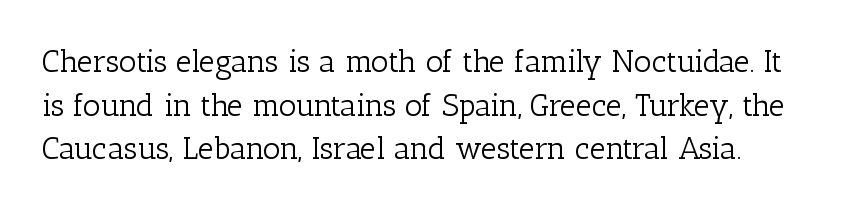
Between one letter and the next there's only the usual sliver of space. Character widths vary here, with narrow letters taking less room than wide ones. Stem width sits at or under what a default text font uses. To sum up the face: it has serifs. Horizontal bands of white between lines are of average thickness.
